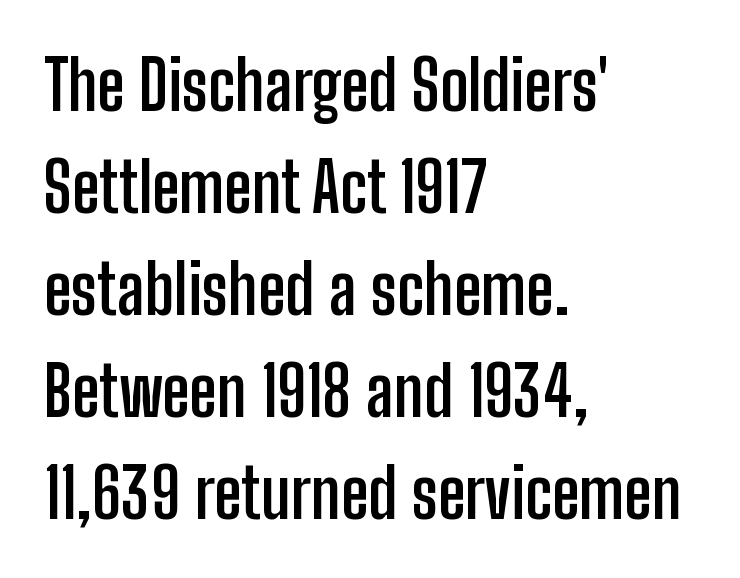
The image shows 68 px semibold, condensed sans-serif type, upright; set left-aligned, normal line spacing (1.5x), normal letter spacing, not underlined; low stroke contrast and a medium x-height.
